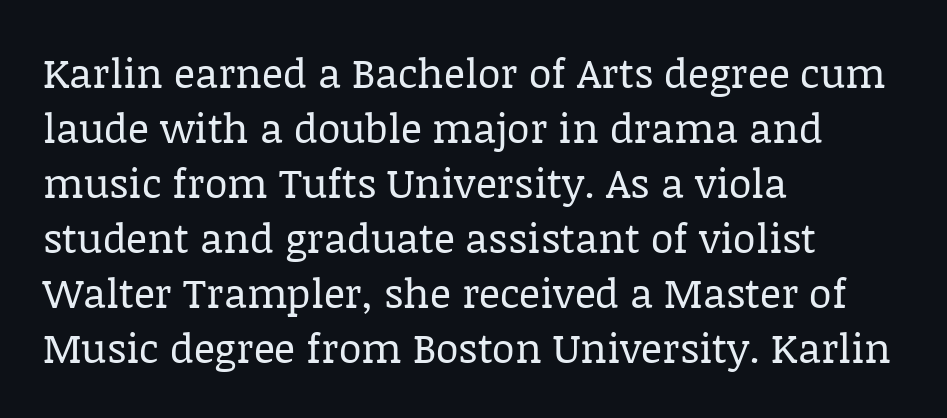
{"serif": "yes", "italic": "no", "bold": "no", "weight": "regular", "width": "normal", "stroke_contrast": "low", "x_height": "large", "monospaced": "no", "underline": "no", "align": "left", "line_spacing": "normal", "line_spacing_ratio": 1.34, "letter_spacing": "normal", "letter_spacing_em": 0.0, "glyph_px": 41}
